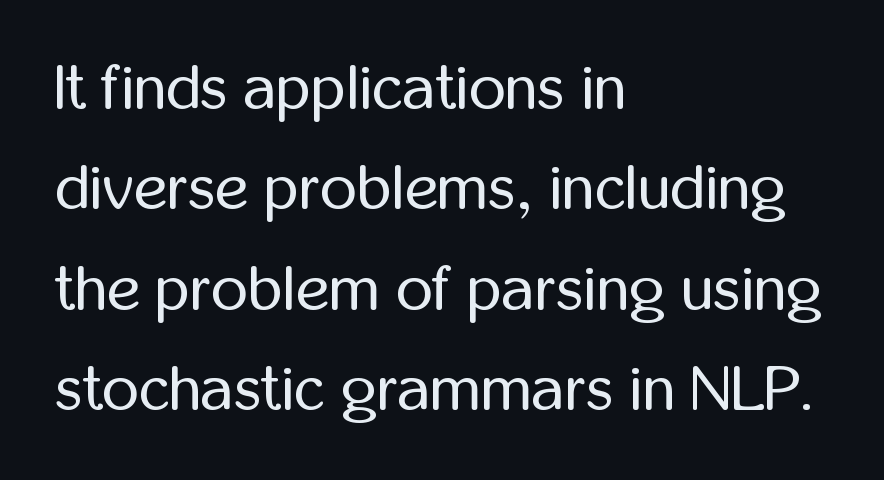
Tracking here is standard; glyphs follow each other at the usual distance. The lines sit at an ordinary, default distance from one another. Every character sits straight up, as roman type does. No feet cap the strokes, marking this as sans-serif type. Note the varied advance widths — an 'i' is clearly narrower than an 'm'. The glyphs are unaccompanied by any horizontal stroke below them.
